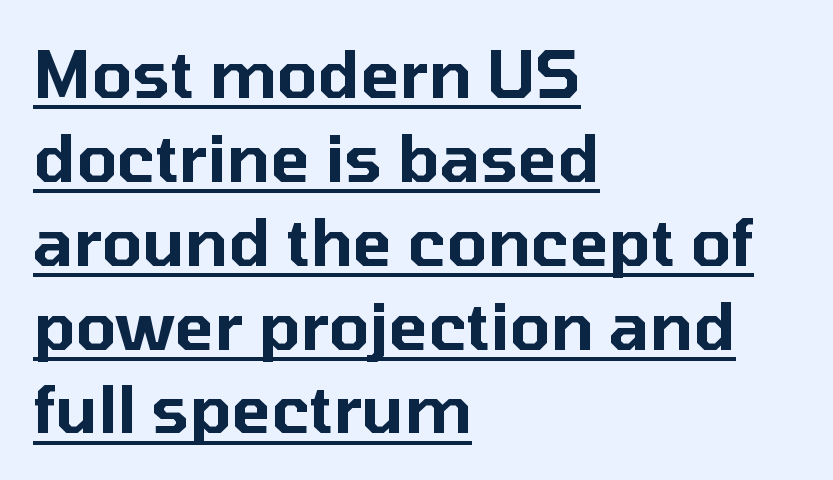
{"serif": "no", "italic": "no", "width": "normal", "stroke_contrast": "low", "x_height": "medium", "monospaced": "no", "underline": "yes", "align": "left", "line_spacing": "normal", "line_spacing_ratio": 1.29, "letter_spacing": "normal", "letter_spacing_em": 0.0, "glyph_px": 65}
